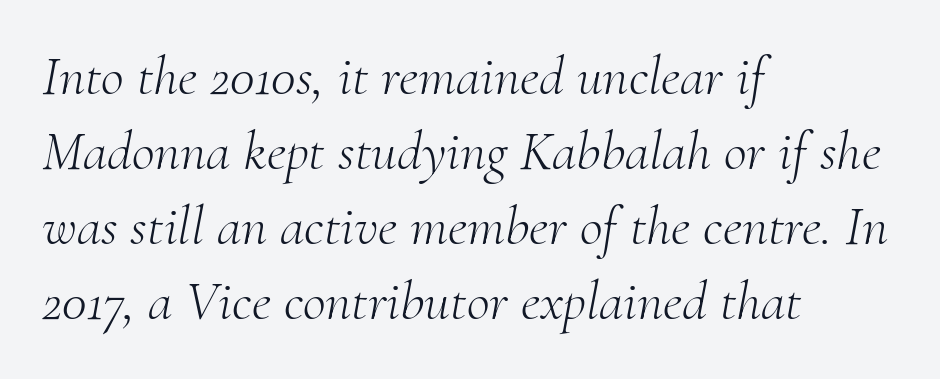
{"serif": "yes", "italic": "yes", "lean": "right", "slant_degrees": 10, "bold": "no", "weight": "light", "width": "normal", "stroke_contrast": "medium", "x_height": "small", "monospaced": "no", "underline": "no", "align": "left", "line_spacing": "normal", "line_spacing_ratio": 1.34, "letter_spacing": "normal", "letter_spacing_em": 0.0, "glyph_px": 56}
